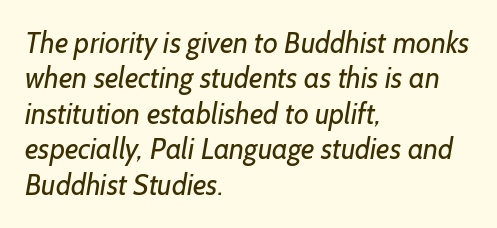
Reading down the block, your eye returns to a fixed left position each line. No letter is thick-stroked: the sample isn't bold. Anything drawn beneath the words? Only blank space. Character widths vary here, with narrow letters taking less room than wide ones. Nobody touched the tracking dial on this one. You can tell from the bare stems that sans-serif type was used.
